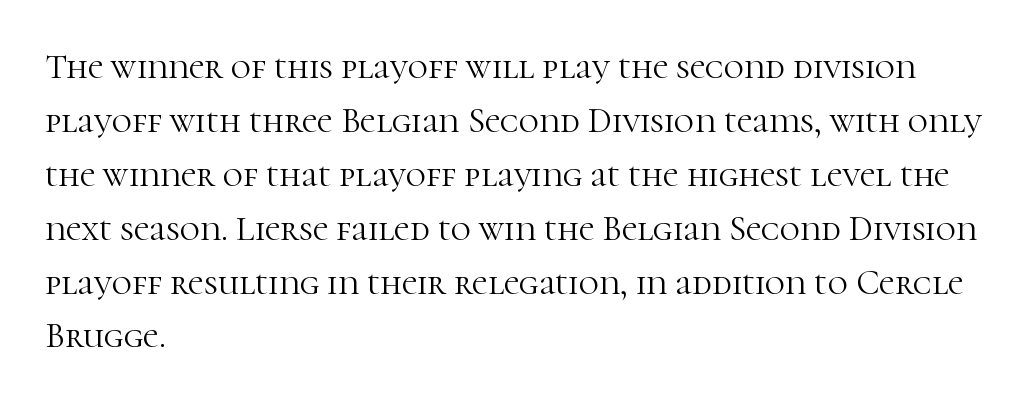
The image shows 35 px light serif type, upright; set left-aligned, normal line spacing (1.54x), normal letter spacing, not underlined; high stroke contrast and a medium x-height.
